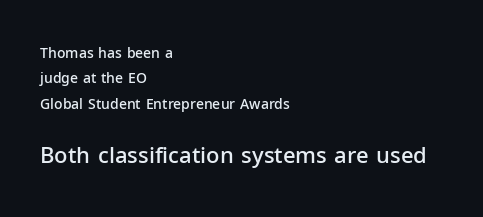
{"italic": "no", "bold": "semi", "underline": "no", "align": "left", "line_spacing_ratio": 1.81, "letter_spacing": "normal", "letter_spacing_em": 0.0, "larger_block": "second", "size_ratio": 1.57, "glyph_px": 22}
